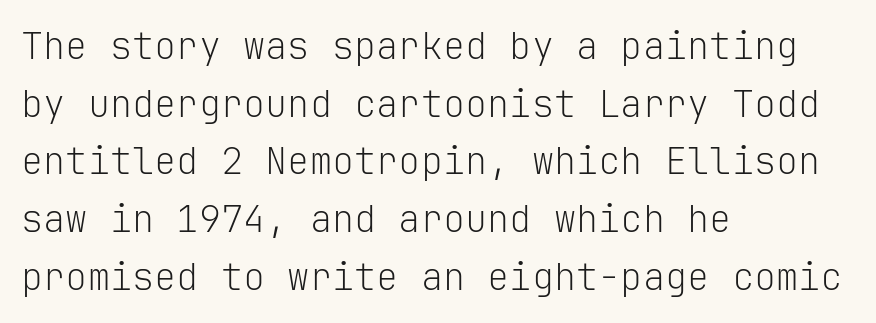
Typographically, this falls in the sans-serif category. Note the uniform advance width — an 'i' takes as much space as an 'm'. Is the stroke heavy? The answer is a plain regular-or-lighter. Just letters on the line, the space beneath them empty. Is there any slant? The stems are plumb. The lines in this sample share a left origin and differ only in where they stop.
